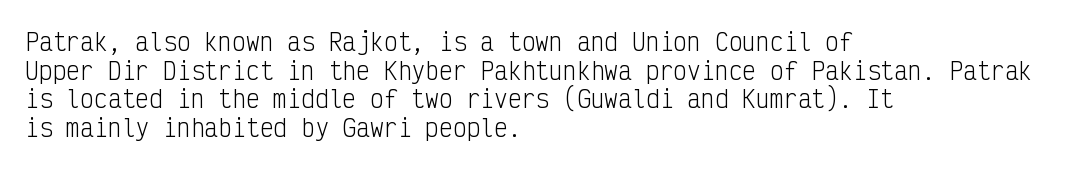
{"italic": "no", "bold": "no", "underline": "no", "align": "left", "line_spacing": "normal", "line_spacing_ratio": 1.25, "letter_spacing": "normal", "letter_spacing_em": 0.0, "glyph_px": 23}
